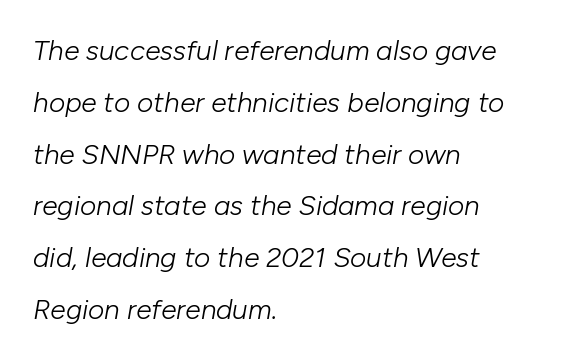
The image shows 28 px light type, italic (leaning right); set left-aligned, line spacing 1.85x, normal letter spacing, not underlined; low stroke contrast and a medium x-height.
